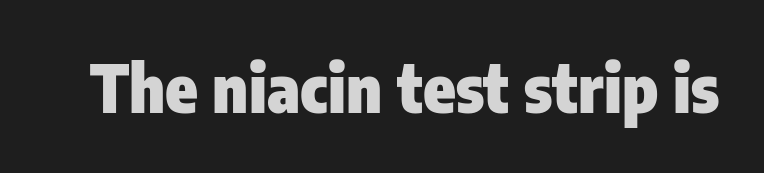
Q: Is the text bold? A: Yes.
Q: Is the text italic (slanted)? A: No, it is upright.
Q: Is the typeface a serif or a sans-serif typeface? A: Sans-serif.
Q: Is the text underlined? A: No.
Q: Is the spacing between letters normal or unusually wide? A: Normal.
Q: Width (condensed, normal, or wide)? A: Condensed.
Q: Stroke contrast? A: Low.
Q: x-height? A: Medium.
Q: Monospaced? A: No.
